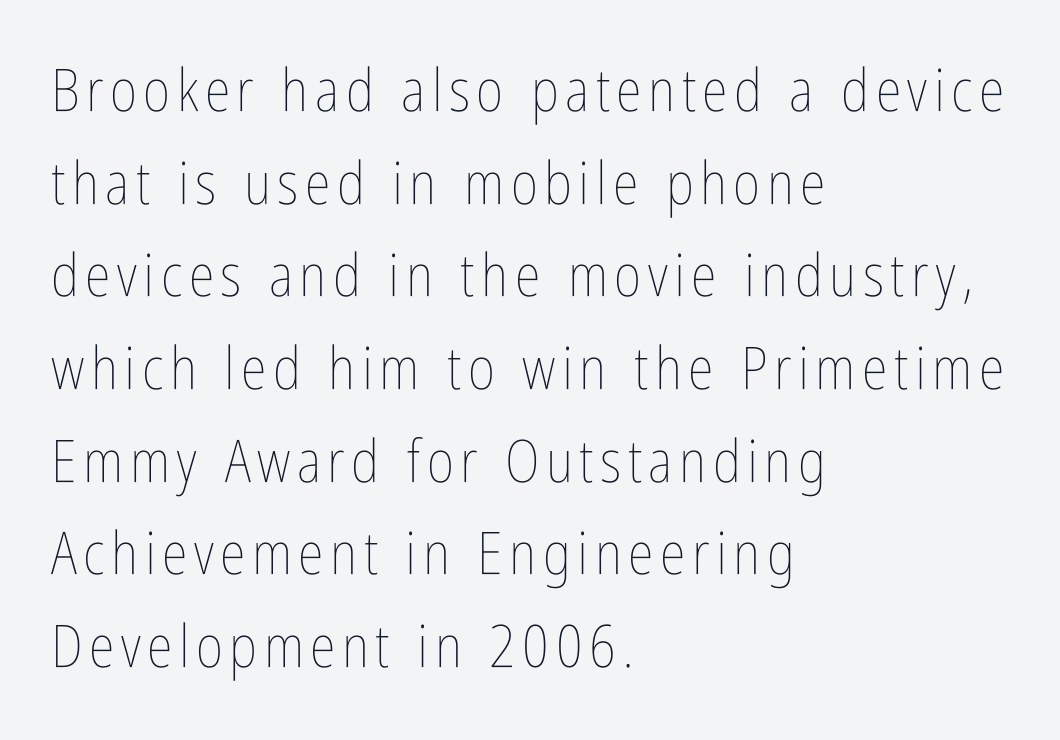
Any mark beneath the type? The region is blank. Think standard paragraph weight, or any step lighter than that. Does the copy run flush right? No — it runs flush left. Think of a printed novel: that variable character pitch is what you see here.
